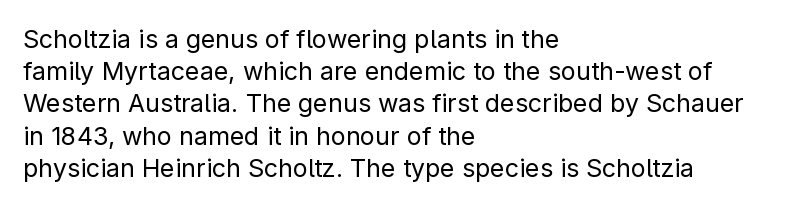
Q: Is the text bold? A: No.
Q: Is the text italic (slanted)? A: No, it is upright.
Q: Is the text underlined? A: No.
Q: How is the paragraph aligned? A: Left-aligned.
Q: Is the spacing between letters normal or unusually wide? A: Normal.
Q: Is the spacing between lines tight, normal or loose? A: Normal.
